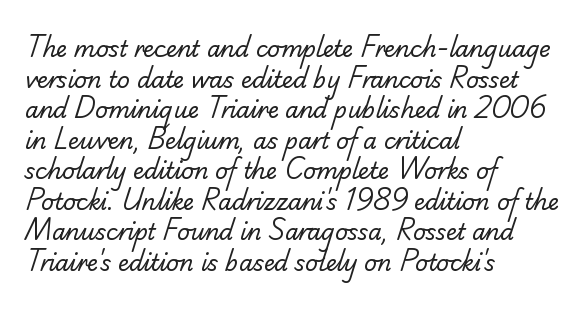
{"bold": "no", "underline": "no", "align": "left", "line_spacing": "normal", "line_spacing_ratio": 1.39, "letter_spacing": "normal", "letter_spacing_em": 0.0, "glyph_px": 22}
